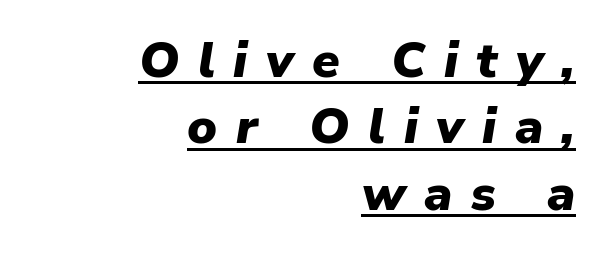
The setting favours the right margin, as signatures and pull-quotes sometimes do. The passage shown stacks its lines at a standard gap. Does the weight exceed regular? Yes, all the way to bold. Check the space under the baseline: a stroke is drawn there.
